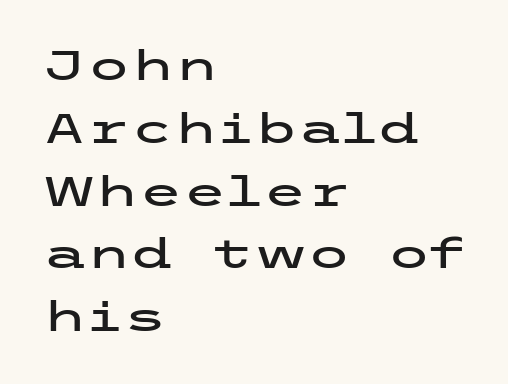
Q: Is the text italic (slanted)? A: No, it is upright.
Q: Is the typeface a serif or a sans-serif typeface? A: Sans-serif.
Q: Is the text underlined? A: No.
Q: How is the paragraph aligned? A: Left-aligned.
Q: Is the spacing between letters normal or unusually wide? A: Normal.
Q: Is the spacing between lines tight, normal or loose? A: Normal.
Q: Width (condensed, normal, or wide)? A: Wide.
Q: Stroke contrast? A: Low.
Q: x-height? A: Medium.
